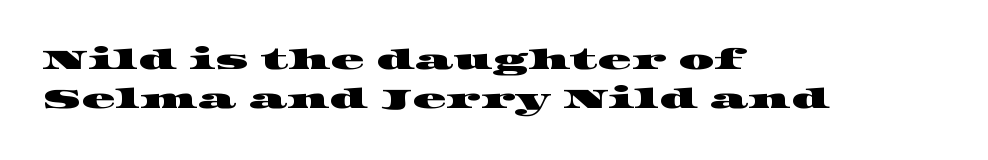
Each letter's strokes conclude with small projecting serifs. Check the space under the baseline: it is left empty. If you drew a ruler down the left edge, every line would touch it. Spacing between characters is what you'd get straight out of the box. Looks like regular typesetting: each glyph gets only the width it needs. What's the leading like? Ordinary, nothing unusual.
